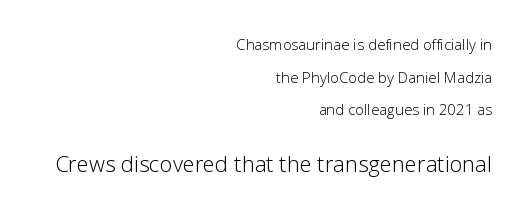
The image shows 22 px text type, upright; set right-aligned, loose line spacing (2.17x), normal letter spacing, not underlined; the second (bottom) block is 1.47x larger.
